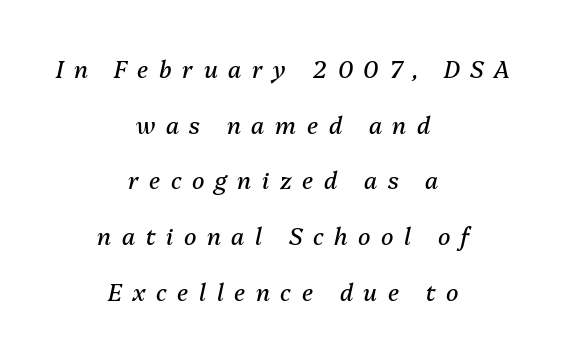
How are the letters spaced? Widely, with obvious added tracking. Every character sits at an angle, as italics do. Does the leading feel generous? Absolutely, it's lavish. Alignment: centered. On a weight scale, this lands at 450 or below.
